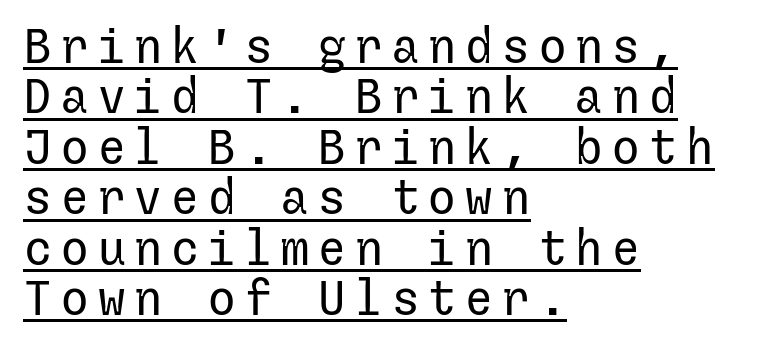
Does a line run under the words? Yes, clearly. Stroke thickness stays within the range of a standard reading face or lighter. Leading: reduced. Short and long lines alike share a common starting point at left. The face used here is a sans, in the tradition of grotesques and geometrics.
